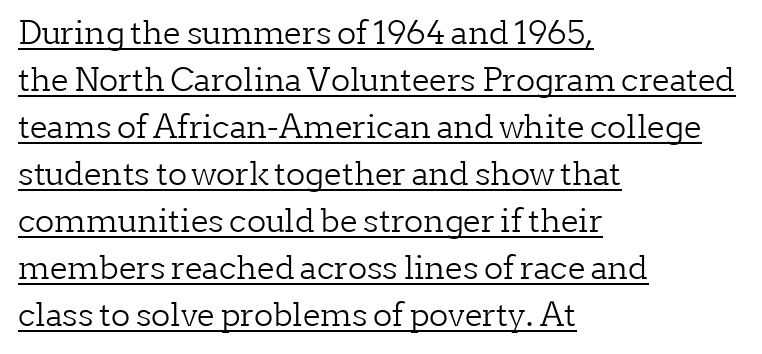
No extra ink here — the face is not bold. Looks like someone drew a line under every word here. Spacing verdict: proportional, widths tailored to each character. This rendering leaves character spacing at its baseline value.
